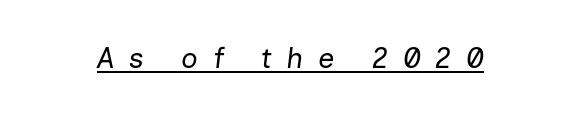
The passage shown is underscored from start to finish. Compared with typical body copy, the letter spacing here is much looser. No heavy texture on the line: the type isn't bold. Is this a fixed-width face? No — the glyphs have proportional, varying widths. The axis of the letterforms is tilted away from vertical.
